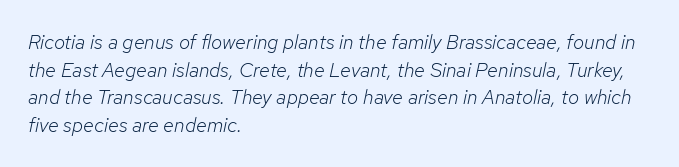
These lines are set flush left with a ragged right edge. The cut favours lightness, reaching ordinary text weight at its darkest. Glyph-to-glyph distance matches everyday printed text. The font's italic variant was chosen for this text.
